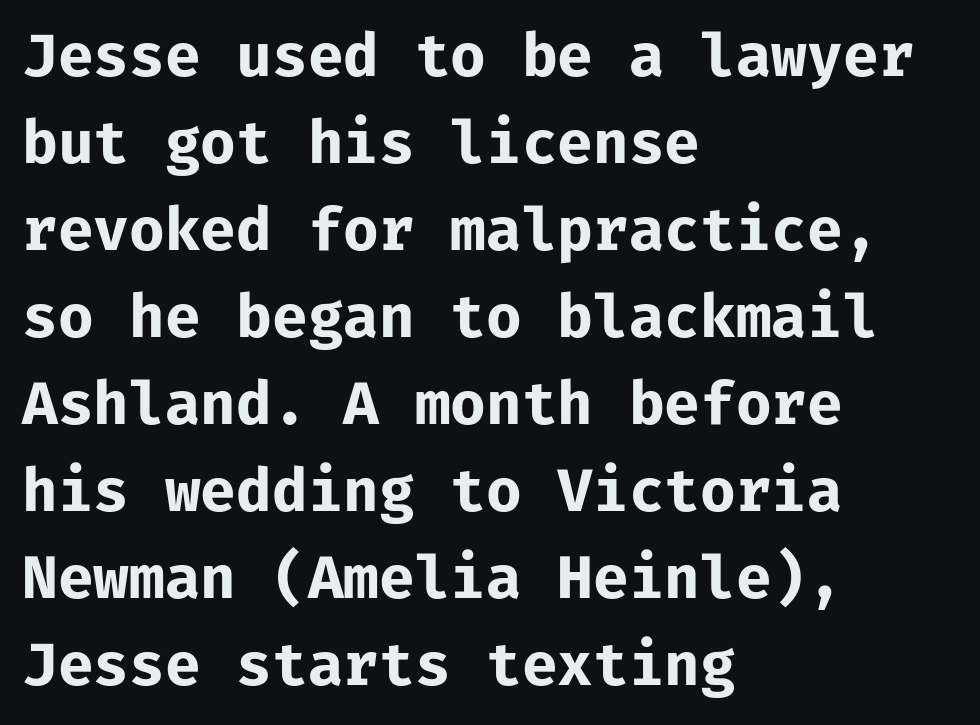
{"serif": "no", "italic": "no", "bold": "yes", "weight": "bold", "width": "normal", "stroke_contrast": "low", "x_height": "medium", "monospaced": "yes", "underline": "no", "align": "left", "line_spacing": "normal", "line_spacing_ratio": 1.5, "letter_spacing": "normal", "letter_spacing_em": 0.0, "glyph_px": 58}
